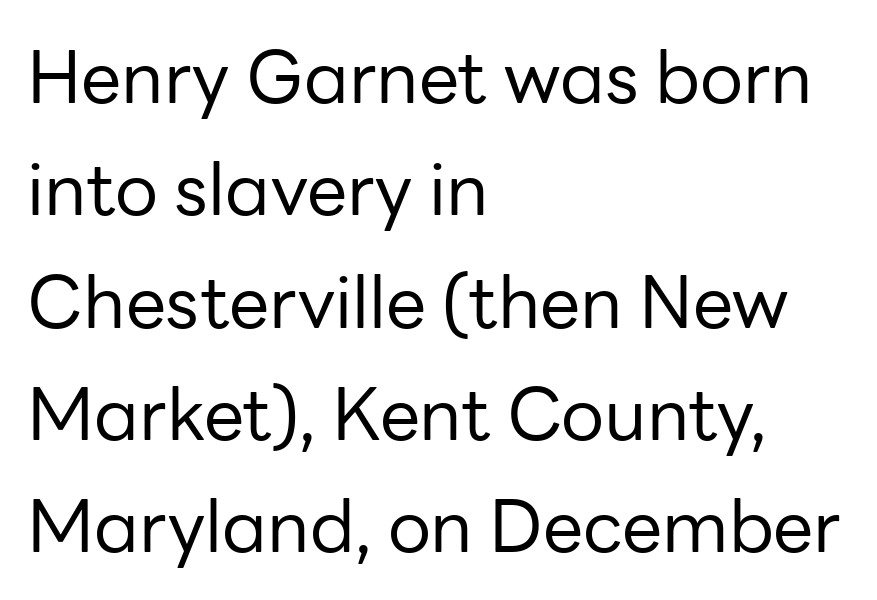
{"serif": "no", "italic": "no", "bold": "no", "weight": "regular", "width": "normal", "stroke_contrast": "low", "x_height": "medium", "monospaced": "no", "underline": "no", "align": "left", "line_spacing": "normal", "line_spacing_ratio": 1.56, "letter_spacing": "normal", "letter_spacing_em": 0.0, "glyph_px": 72}
